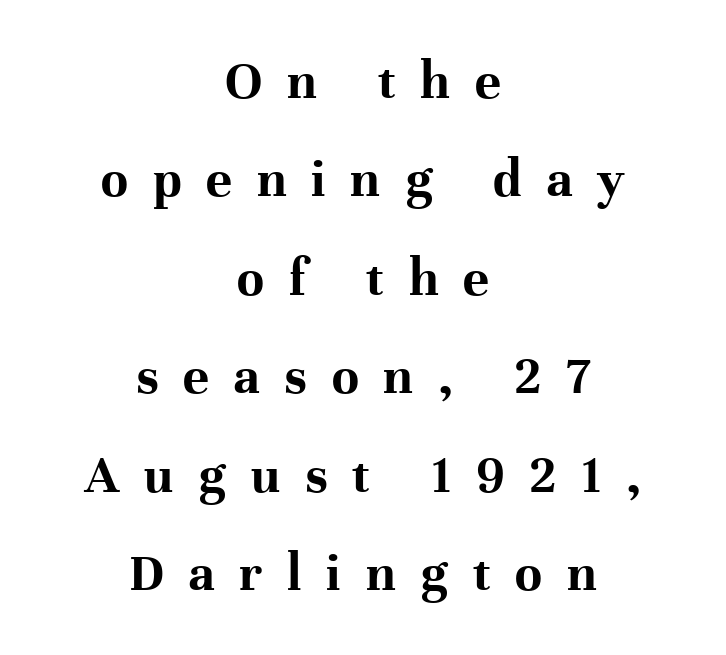
Q: Is the text bold? A: Yes.
Q: Is the text italic (slanted)? A: No, it is upright.
Q: Is the typeface a serif or a sans-serif typeface? A: Serif.
Q: Is the text underlined? A: No.
Q: How is the paragraph aligned? A: Centered.
Q: Is the spacing between letters normal or unusually wide? A: Unusually wide.
Q: Width (condensed, normal, or wide)? A: Normal.
Q: Stroke contrast? A: High.
Q: x-height? A: Medium.
Q: Monospaced? A: No.
